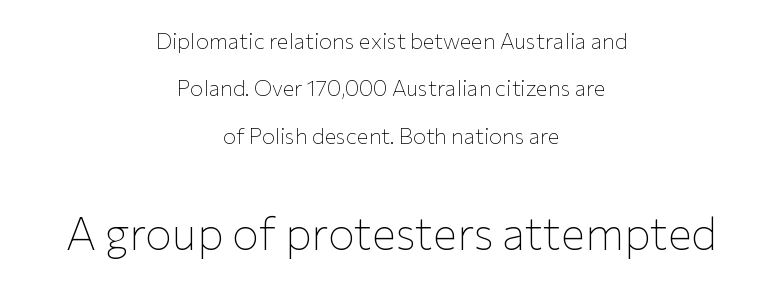
Q: Is the text bold? A: No.
Q: Is the text italic (slanted)? A: No, it is upright.
Q: Is the typeface a serif or a sans-serif typeface? A: Sans-serif.
Q: Is the text underlined? A: No.
Q: How is the paragraph aligned? A: Centered.
Q: Is the spacing between letters normal or unusually wide? A: Normal.
Q: Is the spacing between lines tight, normal or loose? A: Loose.
Q: Which block of text is set in a larger size, the first (top) or the second (bottom)? A: The second (bottom) one.
Q: Width (condensed, normal, or wide)? A: Normal.
Q: Stroke contrast? A: Low.
Q: x-height? A: Medium.
Q: Monospaced? A: No.
